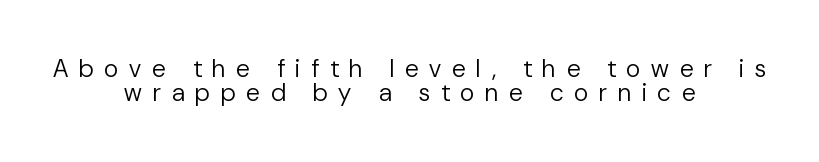
{"italic": "no", "bold": "no", "underline": "no", "align": "center", "line_spacing": "tight", "line_spacing_ratio": 0.97, "letter_spacing": "wide", "letter_spacing_em": 0.44, "glyph_px": 25}
